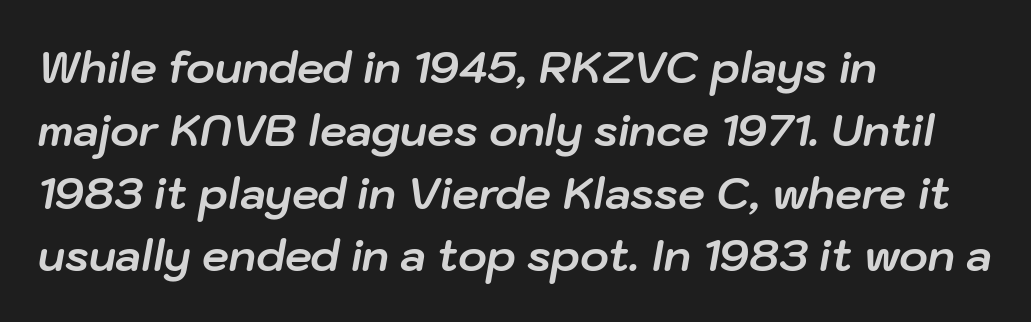
{"italic": "yes", "lean": "right", "slant_degrees": 10, "bold": "yes", "weight": "bold", "width": "normal", "stroke_contrast": "low", "x_height": "medium", "monospaced": "no", "underline": "no", "align": "left", "line_spacing": "normal", "line_spacing_ratio": 1.46, "letter_spacing": "normal", "letter_spacing_em": 0.0, "glyph_px": 43}
